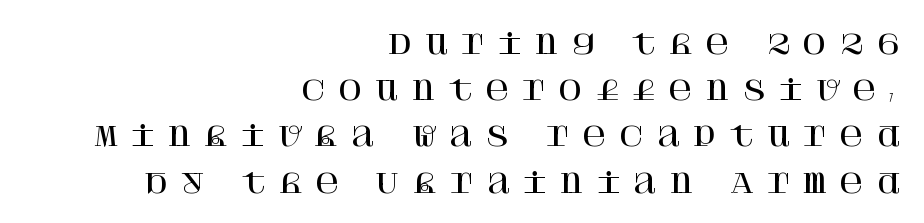
The image shows 27 px text type, upright; set right-aligned, line spacing 1.71x, unusually wide letter spacing (+0.43 em), not underlined.
